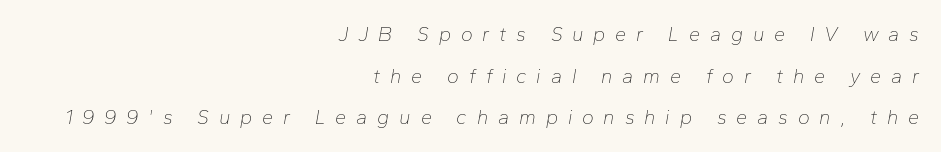
Q: Is the text bold? A: No.
Q: Is the text italic (slanted)? A: Yes, it leans right by about 10 degrees.
Q: Is the text underlined? A: No.
Q: How is the paragraph aligned? A: Right-aligned.
Q: Is the spacing between letters normal or unusually wide? A: Unusually wide.
Q: Is the spacing between lines tight, normal or loose? A: Loose.
